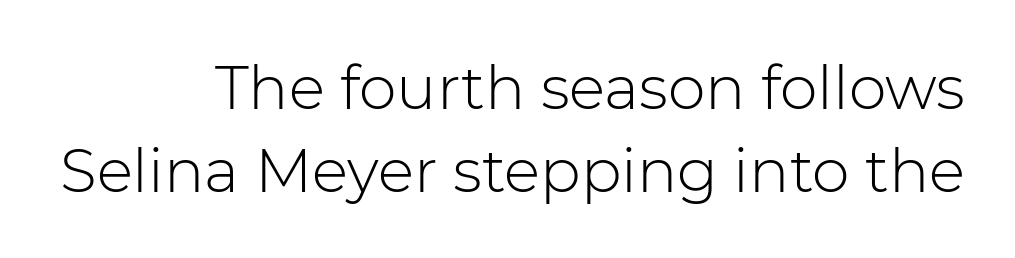
The image shows 60 px light sans-serif type, upright; set right-aligned, normal line spacing (1.38x), normal letter spacing, not underlined; low stroke contrast and a medium x-height.
